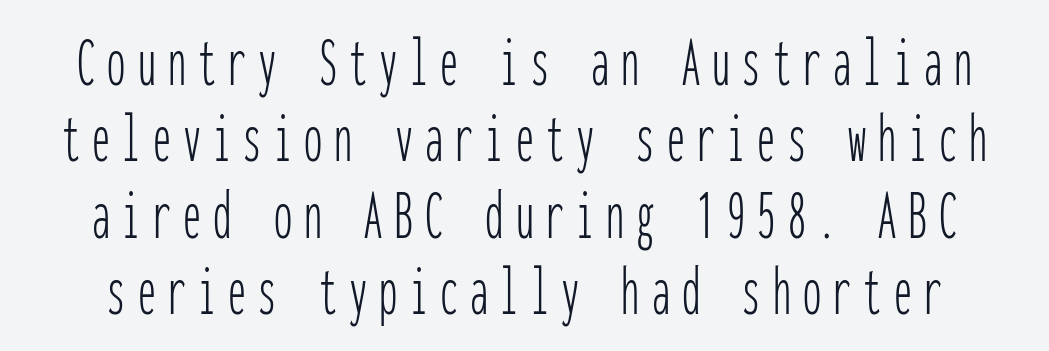
Q: Is the text bold? A: No.
Q: Is the text italic (slanted)? A: No, it is upright.
Q: Is the typeface a serif or a sans-serif typeface? A: Sans-serif.
Q: Is the text underlined? A: No.
Q: Is the spacing between lines tight, normal or loose? A: Tight.
Q: Width (condensed, normal, or wide)? A: Condensed.
Q: Stroke contrast? A: Low.
Q: x-height? A: Medium.
Q: Monospaced? A: Yes.
